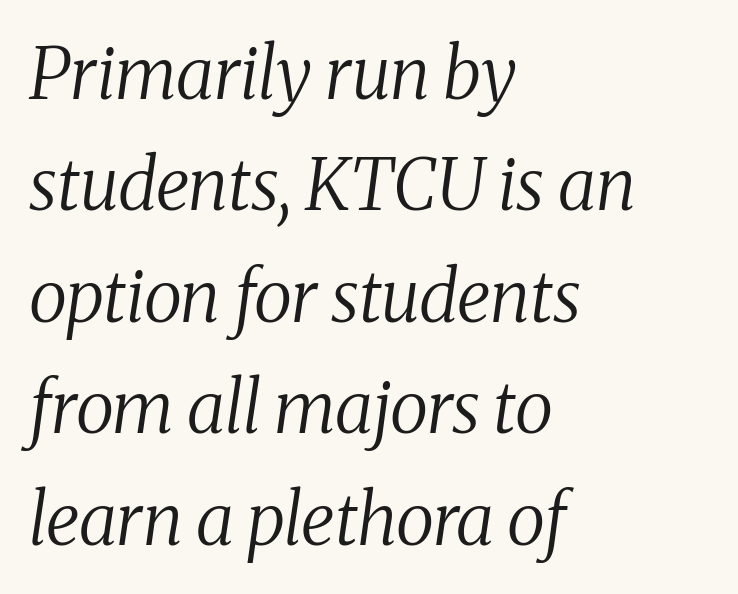
Q: Is the text bold? A: No.
Q: Is the text italic (slanted)? A: Yes, it leans right by about 8 degrees.
Q: Is the typeface a serif or a sans-serif typeface? A: Serif.
Q: Is the text underlined? A: No.
Q: How is the paragraph aligned? A: Left-aligned.
Q: Is the spacing between letters normal or unusually wide? A: Normal.
Q: Is the spacing between lines tight, normal or loose? A: Normal.
Q: Width (condensed, normal, or wide)? A: Normal.
Q: Stroke contrast? A: Medium.
Q: x-height? A: Medium.
Q: Monospaced? A: No.
